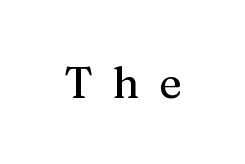
Q: Is the text italic (slanted)? A: No, it is upright.
Q: Is the typeface a serif or a sans-serif typeface? A: Serif.
Q: Is the text underlined? A: No.
Q: Is the spacing between letters normal or unusually wide? A: Unusually wide.
Q: Width (condensed, normal, or wide)? A: Normal.
Q: Stroke contrast? A: Medium.
Q: x-height? A: Medium.
Q: Monospaced? A: No.
